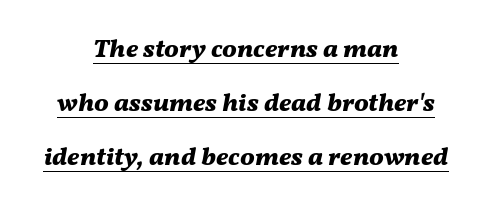
The image shows 26 px bold type, italic (leaning right); set centered, loose line spacing (2.08x), normal letter spacing, underlined.
